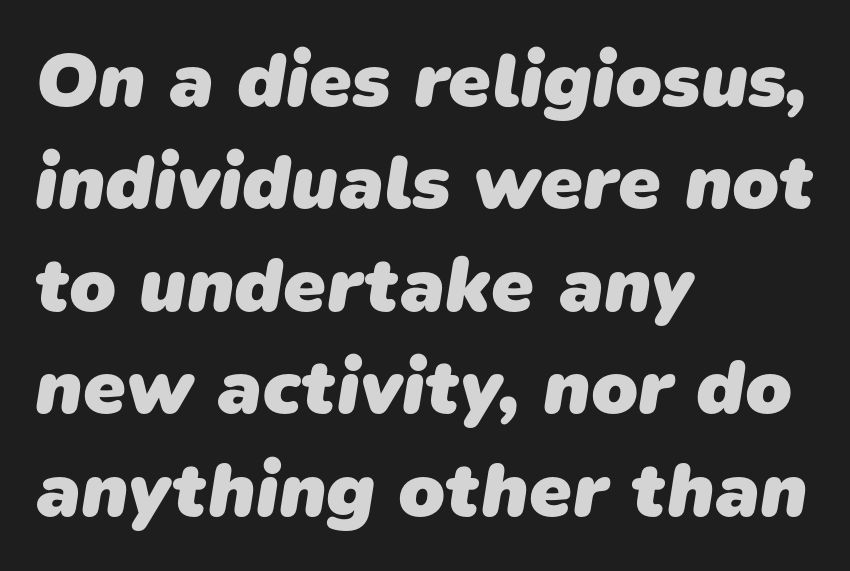
{"serif": "no", "bold": "yes", "weight": "heavy", "width": "normal", "stroke_contrast": "low", "x_height": "medium", "monospaced": "no", "underline": "no", "align": "left", "line_spacing": "normal", "line_spacing_ratio": 1.33, "letter_spacing": "normal", "letter_spacing_em": 0.0, "glyph_px": 77}
